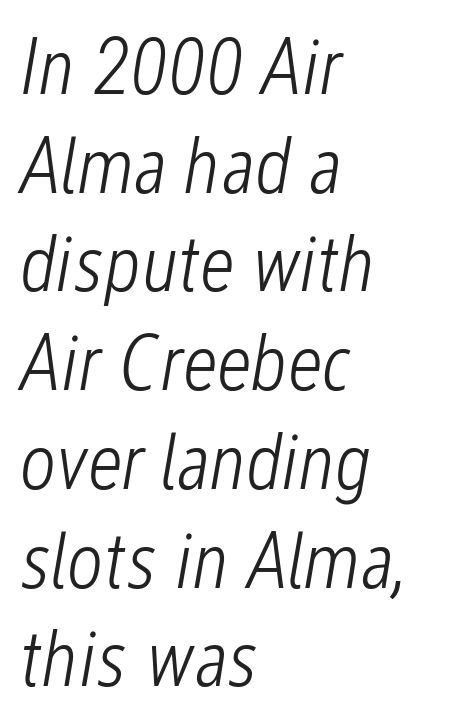
Students, observe: this is what conventionally led text looks like. Spacing between characters is what you'd get straight out of the box. Character widths vary here, with narrow letters taking less room than wide ones. The strokes carry an ordinary text weight at most. It's the slanting kind of type. These lines are set flush left with a ragged right edge.
